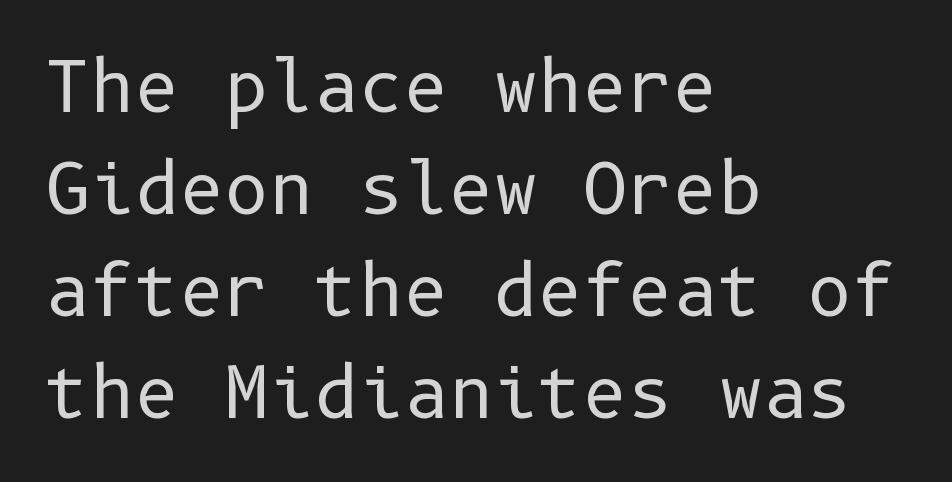
{"serif": "no", "italic": "no", "bold": "no", "weight": "regular", "width": "normal", "stroke_contrast": "low", "x_height": "medium", "underline": "no", "align": "left", "line_spacing": "normal", "line_spacing_ratio": 1.48, "letter_spacing": "normal", "letter_spacing_em": 0.0, "glyph_px": 69}
